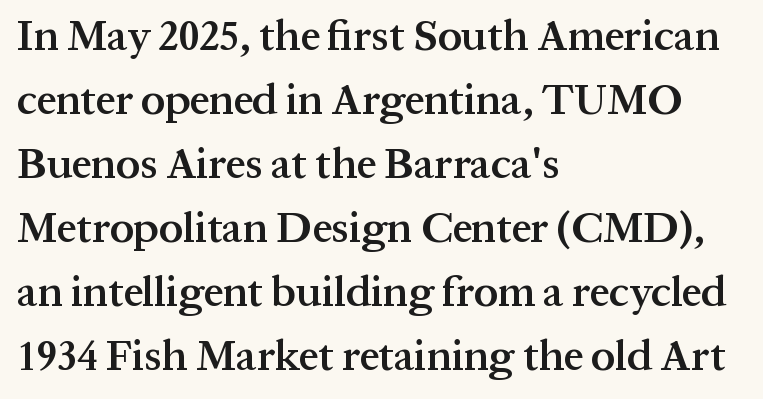
The image shows 43 px semibold serif type, upright; set left-aligned, normal line spacing (1.49x), normal letter spacing, not underlined; medium stroke contrast and a medium x-height.
